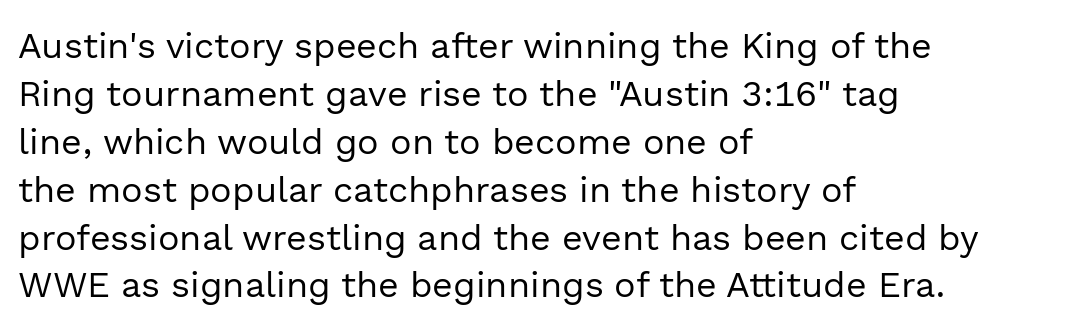
Honestly, there is no underline to notice here at all. The typesetting does not lean heavy: it is not bold. Do the characters align in a grid? No, the font is proportional. Does extra space separate the letters? No, they use regular spacing. Do the letters lean? They stand straight. Type style note: lacks serifs.
